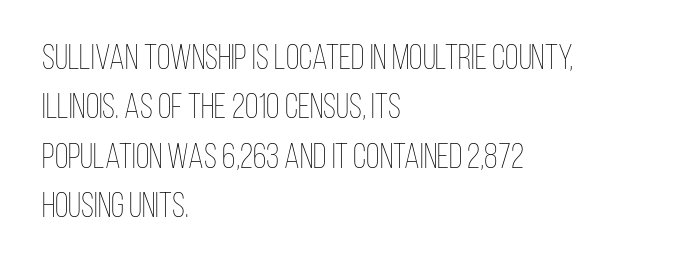
Q: Is the text bold? A: No.
Q: Is the text italic (slanted)? A: No, it is upright.
Q: Is the text underlined? A: No.
Q: How is the paragraph aligned? A: Left-aligned.
Q: Is the spacing between letters normal or unusually wide? A: Normal.
Q: Is the spacing between lines tight, normal or loose? A: Normal.
Q: Width (condensed, normal, or wide)? A: Condensed.
Q: Stroke contrast? A: Low.
Q: x-height? A: Large.
Q: Monospaced? A: No.
